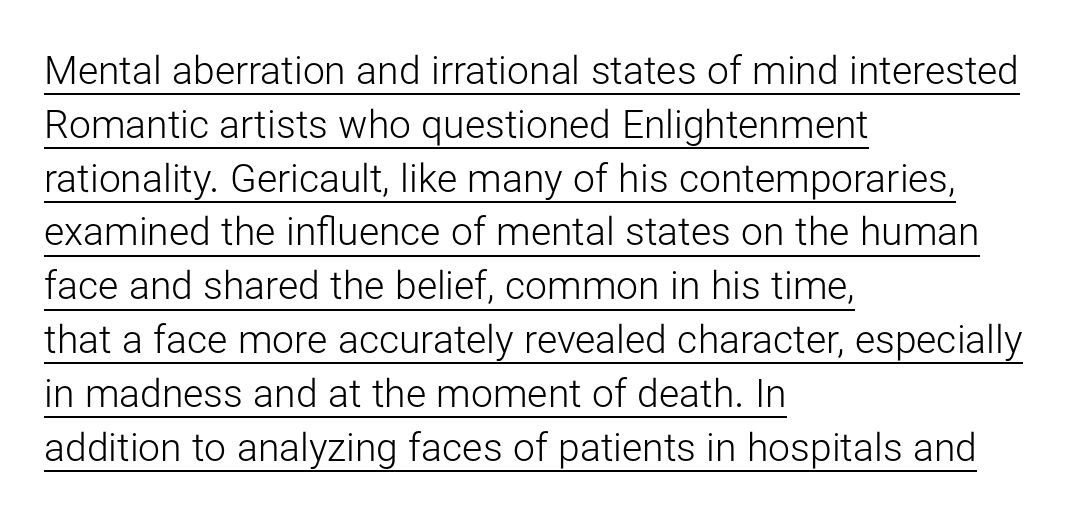
Q: Is the text bold? A: No.
Q: Is the text italic (slanted)? A: No, it is upright.
Q: Is the typeface a serif or a sans-serif typeface? A: Sans-serif.
Q: Is the text underlined? A: Yes.
Q: How is the paragraph aligned? A: Left-aligned.
Q: Is the spacing between letters normal or unusually wide? A: Normal.
Q: Is the spacing between lines tight, normal or loose? A: Normal.
Q: Width (condensed, normal, or wide)? A: Normal.
Q: Stroke contrast? A: Low.
Q: x-height? A: Medium.
Q: Monospaced? A: No.
